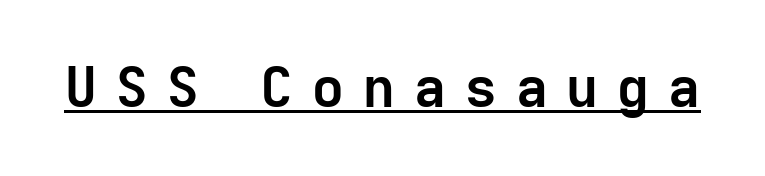
Q: Is the text bold? A: Yes.
Q: Is the text italic (slanted)? A: No, it is upright.
Q: Is the typeface a serif or a sans-serif typeface? A: Sans-serif.
Q: Is the text underlined? A: Yes.
Q: Is the spacing between letters normal or unusually wide? A: Unusually wide.
Q: Width (condensed, normal, or wide)? A: Normal.
Q: Stroke contrast? A: Low.
Q: x-height? A: Medium.
Q: Monospaced? A: No.
